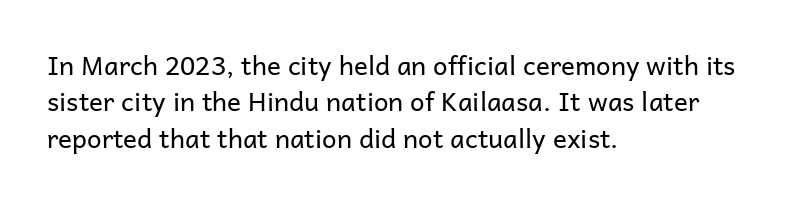
The image shows 26 px text type, upright; set left-aligned, normal line spacing (1.4x), normal letter spacing, not underlined.
